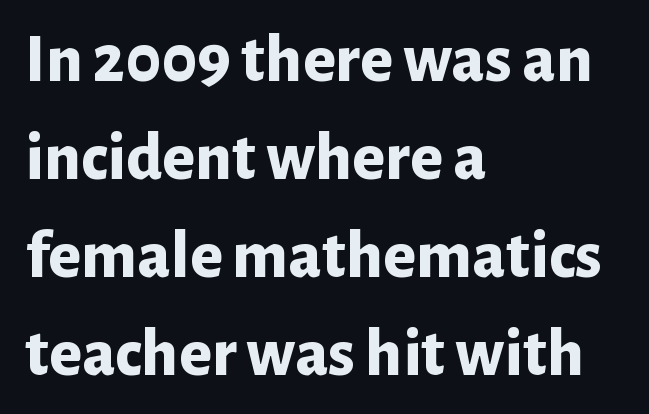
This rendering uses left alignment, leaving the right contour irregular. These lines are composed in type without serifs. The letters advance in unequal steps, a hallmark of proportional type. Nobody drew a line under any word here. Default kerning and tracking; the words read as compact shapes.
